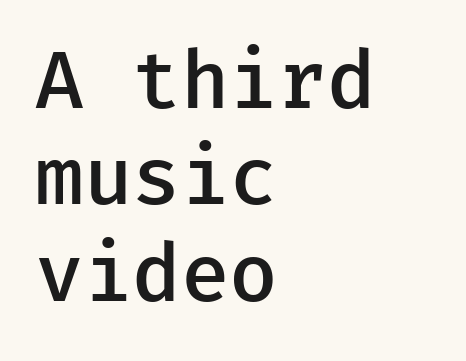
Typeset ragged right — the left edge is the straight one. The font's upright variant was chosen for this text. The specimen omits any rule beneath the text block's lines. The text was rendered using a sans face with plain stroke endings. Standard letterfit; no display-style spreading of the glyphs. The rendering uses typewriter-style spacing with identical character cells.
